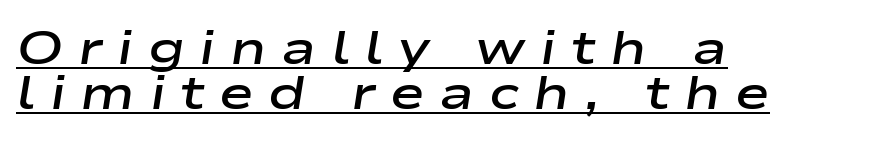
{"italic": "yes", "lean": "right", "slant_degrees": 9, "bold": "semi", "weight": "semibold", "width": "wide", "stroke_contrast": "low", "x_height": "medium", "monospaced": "no", "underline": "yes", "align": "left", "line_spacing": "tight", "line_spacing_ratio": 0.96, "letter_spacing": "wide", "letter_spacing_em": 0.31, "glyph_px": 47}
